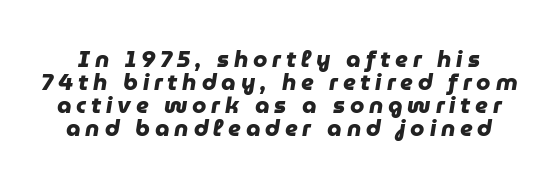
The image shows 23 px bold type; set tight line spacing (1.0x), unusually wide letter spacing (+0.21 em), not underlined.
